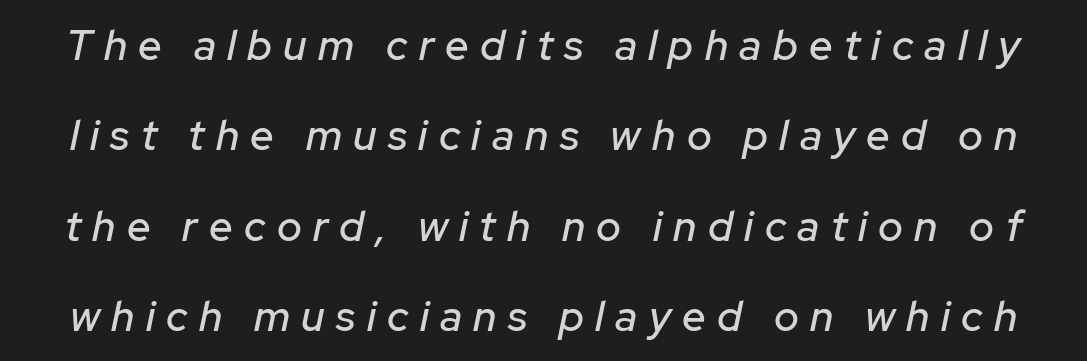
Q: Is the text italic (slanted)? A: Yes, it leans right by about 12 degrees.
Q: Is the text underlined? A: No.
Q: Is the spacing between letters normal or unusually wide? A: Unusually wide.
Q: Is the spacing between lines tight, normal or loose? A: Loose.
Q: Width (condensed, normal, or wide)? A: Normal.
Q: Stroke contrast? A: Low.
Q: x-height? A: Medium.
Q: Monospaced? A: No.
